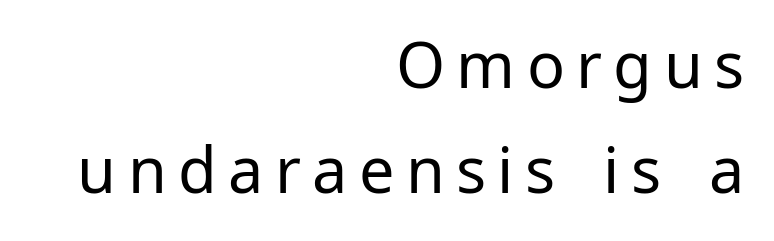
Q: Is the text bold? A: No.
Q: Is the text italic (slanted)? A: No, it is upright.
Q: Is the typeface a serif or a sans-serif typeface? A: Sans-serif.
Q: Is the text underlined? A: No.
Q: How is the paragraph aligned? A: Right-aligned.
Q: Is the spacing between lines tight, normal or loose? A: Normal.
Q: Width (condensed, normal, or wide)? A: Normal.
Q: Stroke contrast? A: Low.
Q: x-height? A: Medium.
Q: Monospaced? A: No.
